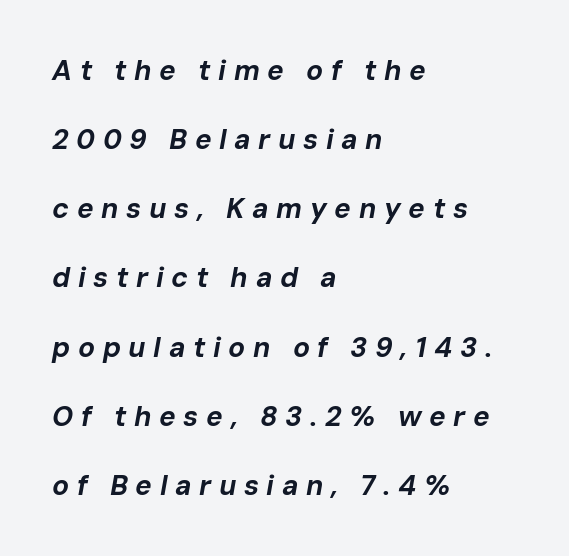
The image shows 28 px bold type, italic (leaning right); set left-aligned, loose line spacing (2.47x), unusually wide letter spacing (+0.27 em), not underlined; low stroke contrast and a medium x-height.
